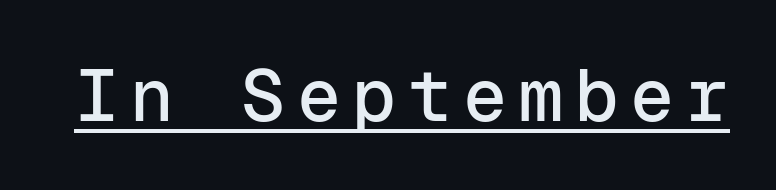
Q: Is the text italic (slanted)? A: No, it is upright.
Q: Is the typeface a serif or a sans-serif typeface? A: Sans-serif.
Q: Is the text underlined? A: Yes.
Q: Width (condensed, normal, or wide)? A: Normal.
Q: Stroke contrast? A: Low.
Q: x-height? A: Medium.
Q: Monospaced? A: Yes.
